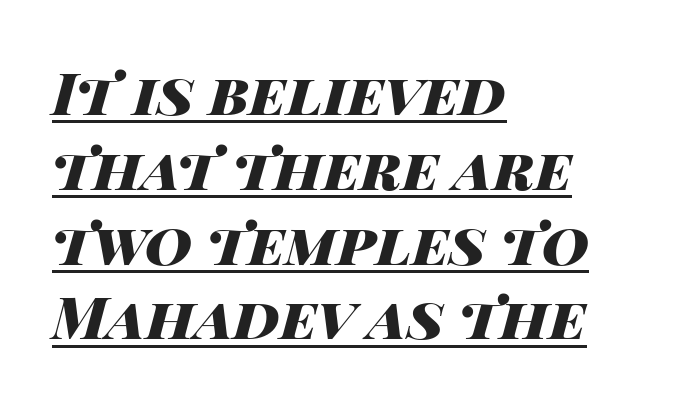
The sample has been set heavy, in full bold. Looks like someone drew a line under every word here. Each letter keeps its own natural width here, so spacing adapts to shape. Short and long lines alike share a common starting point at left.
